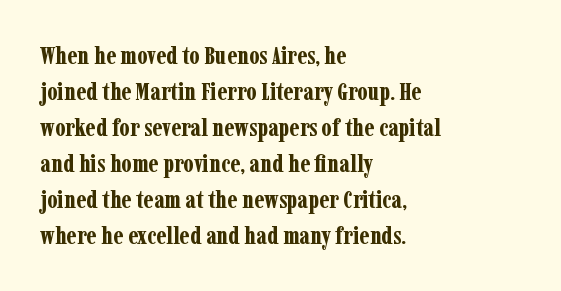
{"italic": "no", "bold": "yes", "underline": "no", "align": "left", "line_spacing": "normal", "line_spacing_ratio": 1.44, "letter_spacing": "normal", "letter_spacing_em": 0.0, "glyph_px": 25}
